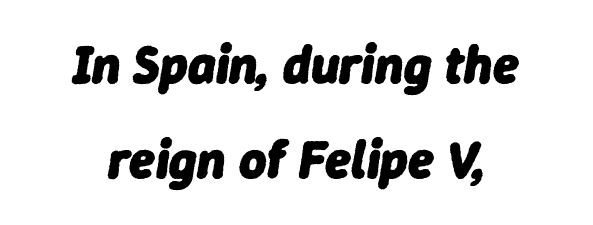
Q: Is the text bold? A: Yes.
Q: Is the text italic (slanted)? A: Yes, it leans right by about 9 degrees.
Q: Is the text underlined? A: No.
Q: How is the paragraph aligned? A: Centered.
Q: Is the spacing between letters normal or unusually wide? A: Normal.
Q: Width (condensed, normal, or wide)? A: Normal.
Q: Stroke contrast? A: Low.
Q: x-height? A: Medium.
Q: Monospaced? A: No.
